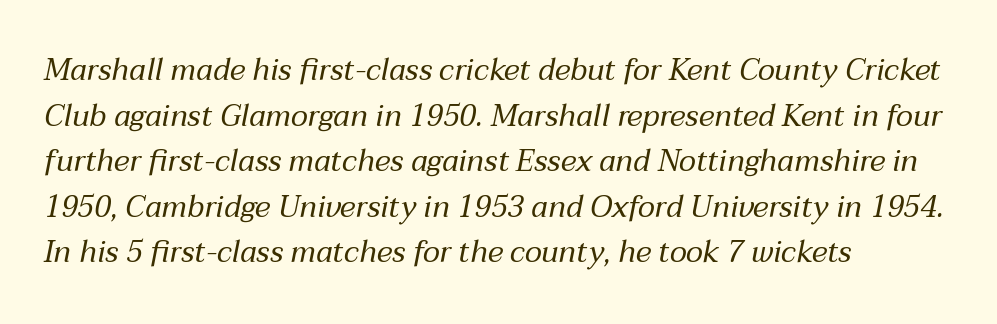
The image shows 30 px regular-weight type, italic (leaning right); set left-aligned, normal line spacing (1.52x), normal letter spacing, not underlined; medium stroke contrast and a medium x-height.
